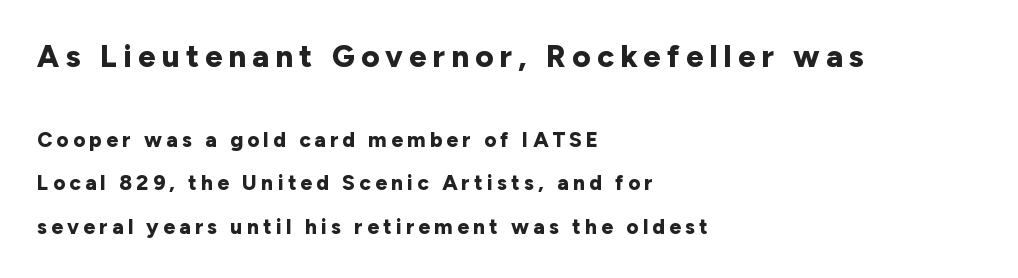
{"serif": "no", "italic": "no", "bold": "yes", "weight": "bold", "width": "normal", "stroke_contrast": "low", "x_height": "medium", "monospaced": "no", "underline": "no", "align": "left", "line_spacing": "loose", "line_spacing_ratio": 2.09, "letter_spacing": "wide", "letter_spacing_em": 0.2, "larger_block": "first", "size_ratio": 1.48, "glyph_px": 31}
